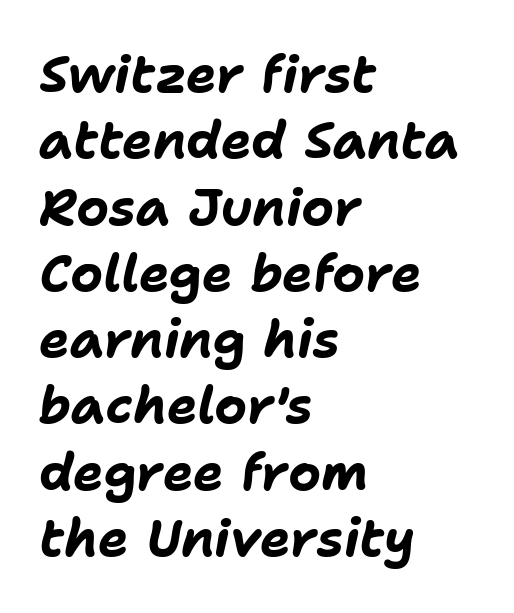
The image shows 51 px bold type, italic (leaning right); set left-aligned, normal line spacing (1.3x), normal letter spacing, not underlined; low stroke contrast and a medium x-height.
